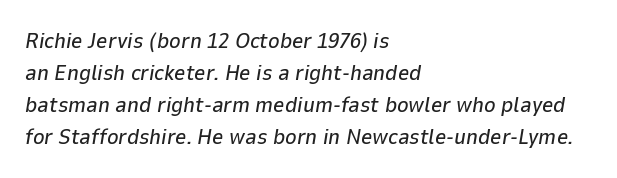
{"italic": "yes", "lean": "right", "slant_degrees": 9, "underline": "no", "align": "left", "line_spacing": "normal", "line_spacing_ratio": 1.46, "letter_spacing": "normal", "letter_spacing_em": 0.0, "glyph_px": 22}
